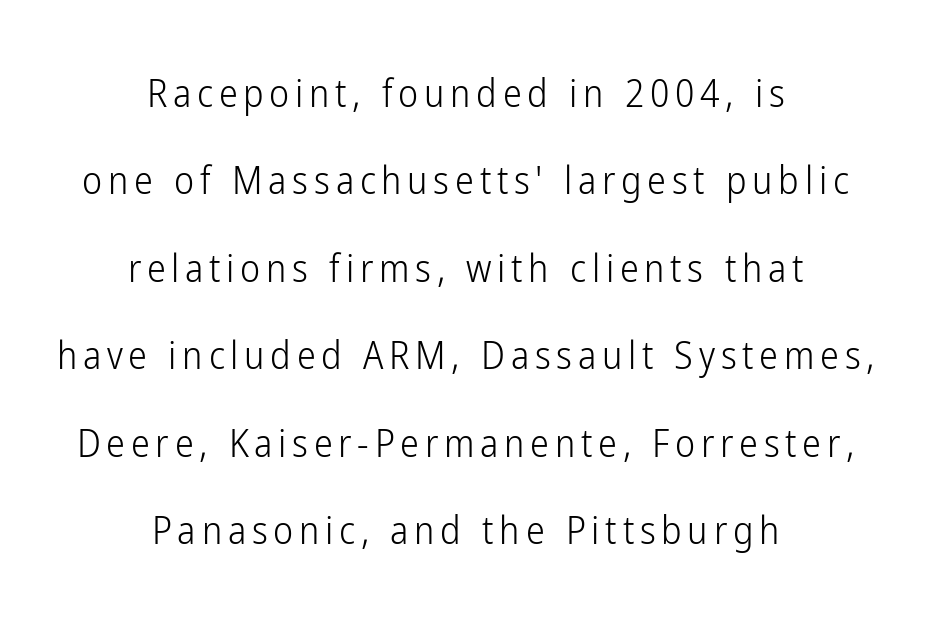
{"serif": "no", "italic": "no", "bold": "no", "weight": "light", "width": "condensed", "stroke_contrast": "low", "x_height": "medium", "monospaced": "no", "underline": "no", "align": "center", "line_spacing": "loose", "line_spacing_ratio": 2.3, "glyph_px": 38}
